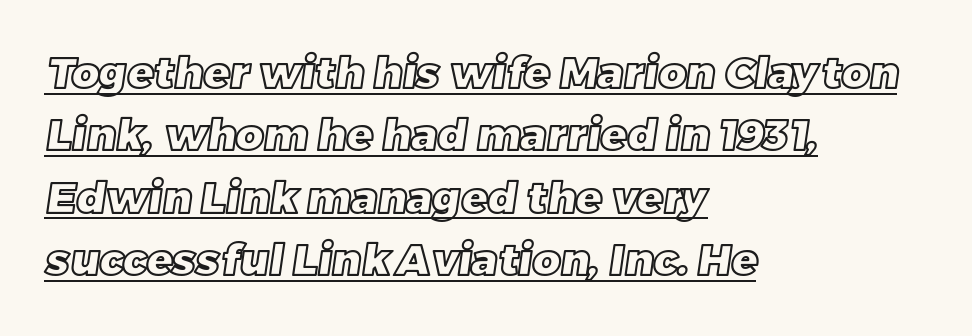
{"width": "normal", "x_height": "large", "monospaced": "no", "underline": "yes", "align": "left", "line_spacing": "normal", "line_spacing_ratio": 1.45, "letter_spacing": "normal", "letter_spacing_em": 0.0, "glyph_px": 43}
